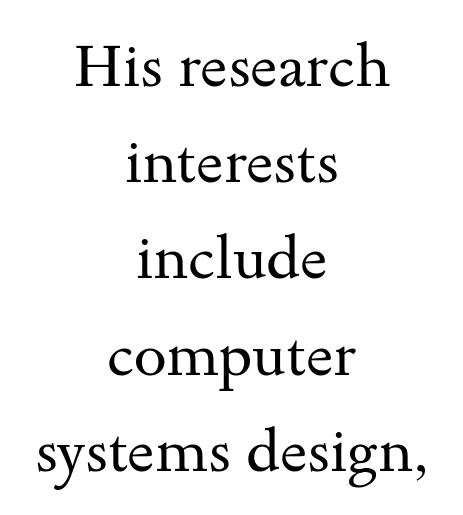
The specimen omits any rule beneath the text block's lines. Horizontal alignment here is central, giving a formal, balanced look. Words appear dense and cohesive because spacing is normal. This sample has the flowing, uneven cadence of proportional lettering. This sample uses an upright cut, with every glyph sitting square on the baseline.
